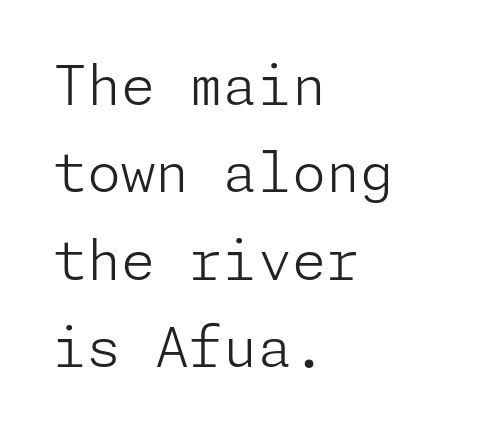
The image shows 55 px light sans-serif type, upright; set left-aligned, normal line spacing (1.59x), normal letter spacing, not underlined; low stroke contrast and a medium x-height.
